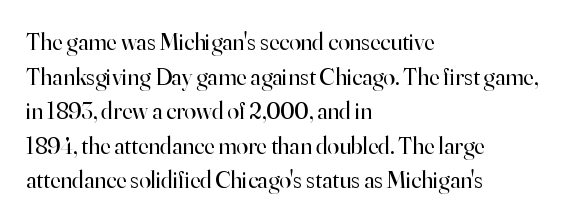
{"italic": "no", "bold": "no", "underline": "no", "align": "left", "line_spacing": "normal", "line_spacing_ratio": 1.44, "letter_spacing": "normal", "letter_spacing_em": 0.0, "glyph_px": 24}
